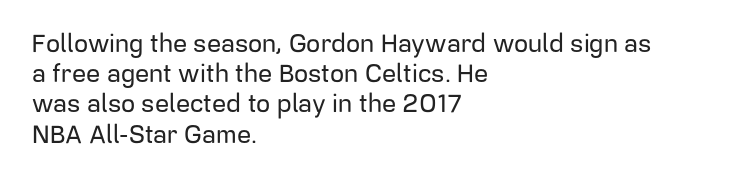
Q: Is the text italic (slanted)? A: No, it is upright.
Q: Is the text underlined? A: No.
Q: How is the paragraph aligned? A: Left-aligned.
Q: Is the spacing between letters normal or unusually wide? A: Normal.
